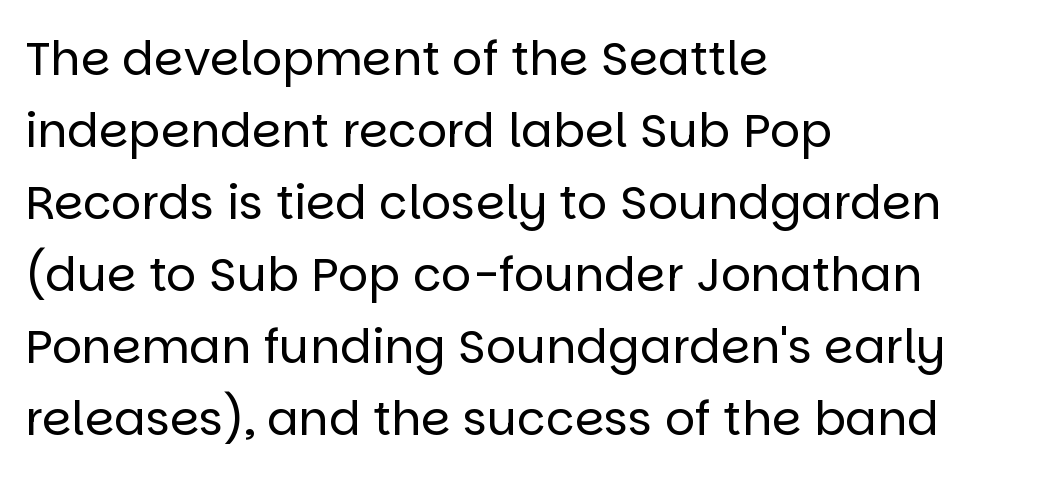
Q: Is the text bold? A: No.
Q: Is the text italic (slanted)? A: No, it is upright.
Q: Is the typeface a serif or a sans-serif typeface? A: Sans-serif.
Q: Is the text underlined? A: No.
Q: How is the paragraph aligned? A: Left-aligned.
Q: Is the spacing between letters normal or unusually wide? A: Normal.
Q: Is the spacing between lines tight, normal or loose? A: Normal.
Q: Width (condensed, normal, or wide)? A: Normal.
Q: Stroke contrast? A: Low.
Q: x-height? A: Large.
Q: Monospaced? A: No.
